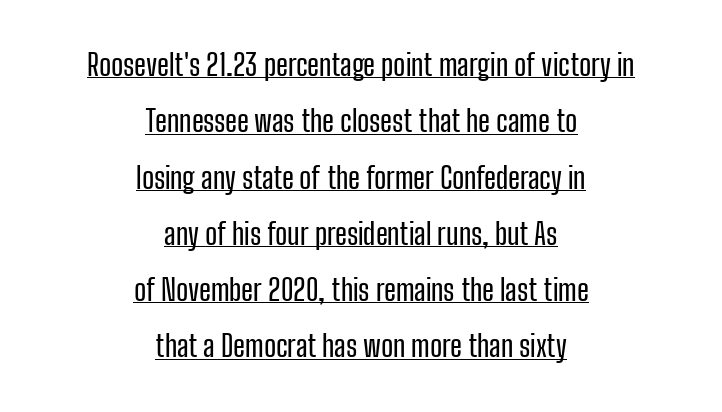
Q: Is the text italic (slanted)? A: No, it is upright.
Q: Is the typeface a serif or a sans-serif typeface? A: Sans-serif.
Q: Is the text underlined? A: Yes.
Q: How is the paragraph aligned? A: Centered.
Q: Is the spacing between letters normal or unusually wide? A: Normal.
Q: Is the spacing between lines tight, normal or loose? A: Loose.
Q: Width (condensed, normal, or wide)? A: Condensed.
Q: Stroke contrast? A: Low.
Q: x-height? A: Medium.
Q: Monospaced? A: No.
